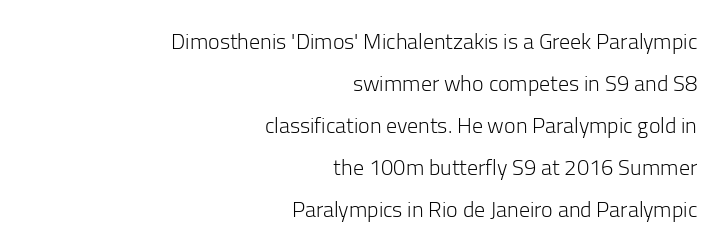
{"italic": "no", "bold": "no", "underline": "no", "align": "right", "line_spacing": "loose", "line_spacing_ratio": 1.91, "letter_spacing": "normal", "letter_spacing_em": 0.0, "glyph_px": 22}
